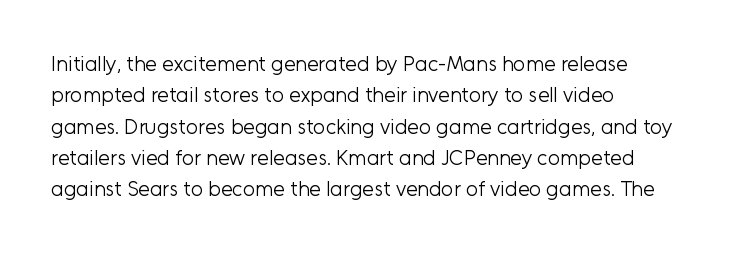
The image shows 21 px text type, upright; set left-aligned, normal line spacing (1.49x), normal letter spacing, not underlined.
